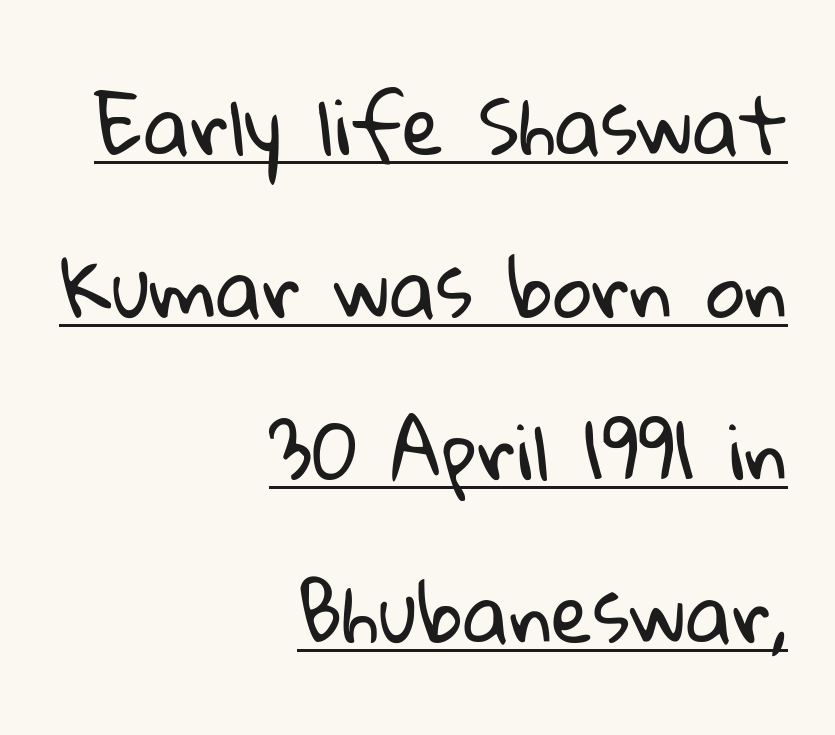
{"serif": "no", "bold": "no", "weight": "regular", "width": "normal", "stroke_contrast": "low", "x_height": "medium", "monospaced": "no", "underline": "yes", "align": "right", "line_spacing": "loose", "line_spacing_ratio": 2.14, "letter_spacing": "normal", "letter_spacing_em": 0.0, "glyph_px": 76}
